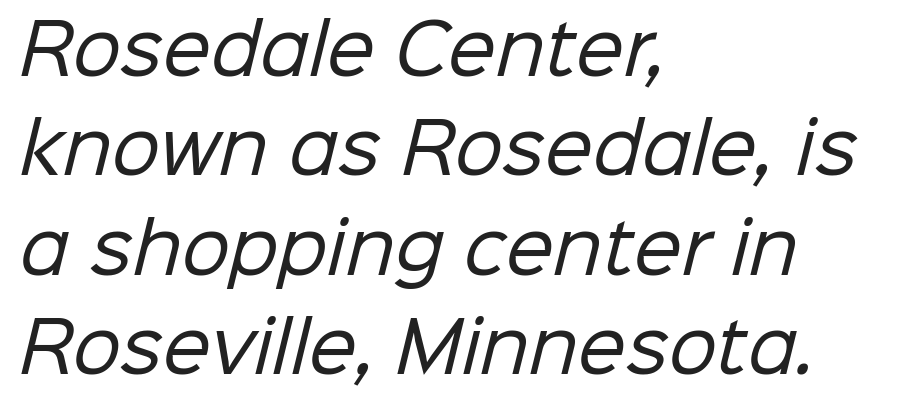
Q: Is the text bold? A: No.
Q: Is the typeface a serif or a sans-serif typeface? A: Sans-serif.
Q: Is the text underlined? A: No.
Q: How is the paragraph aligned? A: Left-aligned.
Q: Is the spacing between letters normal or unusually wide? A: Normal.
Q: Is the spacing between lines tight, normal or loose? A: Normal.
Q: Width (condensed, normal, or wide)? A: Normal.
Q: Stroke contrast? A: Low.
Q: x-height? A: Medium.
Q: Monospaced? A: No.
